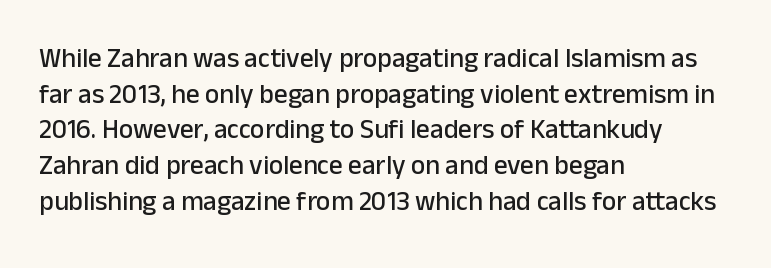
Q: Is the text italic (slanted)? A: No, it is upright.
Q: Is the text underlined? A: No.
Q: How is the paragraph aligned? A: Left-aligned.
Q: Is the spacing between letters normal or unusually wide? A: Normal.
Q: Is the spacing between lines tight, normal or loose? A: Normal.
